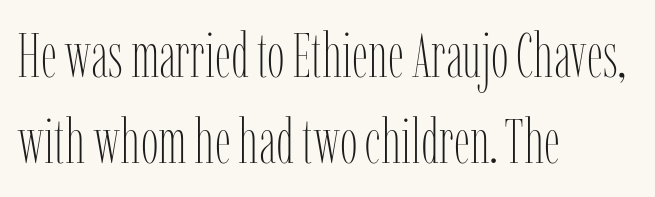
The image shows 63 px thin, condensed type, upright; set left-aligned, normal line spacing (1.37x), normal letter spacing, not underlined; low stroke contrast and a medium x-height.
